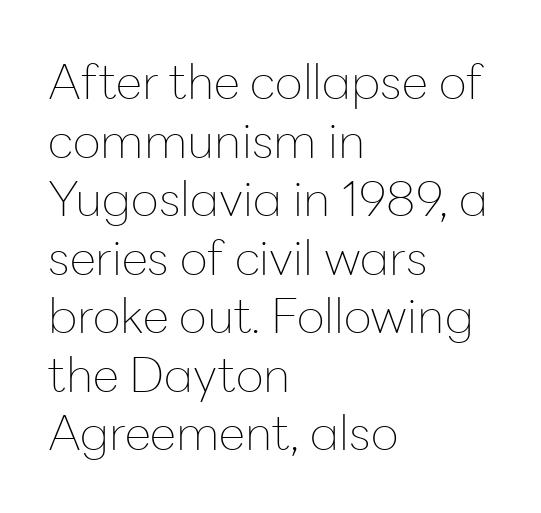
Q: Is the text bold? A: No.
Q: Is the text italic (slanted)? A: No, it is upright.
Q: Is the typeface a serif or a sans-serif typeface? A: Sans-serif.
Q: Is the text underlined? A: No.
Q: How is the paragraph aligned? A: Left-aligned.
Q: Is the spacing between letters normal or unusually wide? A: Normal.
Q: Width (condensed, normal, or wide)? A: Normal.
Q: Stroke contrast? A: Low.
Q: x-height? A: Medium.
Q: Monospaced? A: No.
